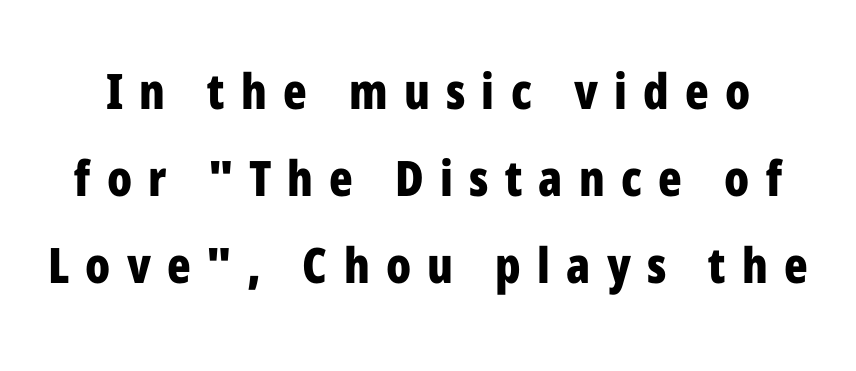
Q: Is the text bold? A: Yes.
Q: Is the text italic (slanted)? A: No, it is upright.
Q: Is the typeface a serif or a sans-serif typeface? A: Sans-serif.
Q: Is the text underlined? A: No.
Q: Is the spacing between letters normal or unusually wide? A: Unusually wide.
Q: Width (condensed, normal, or wide)? A: Condensed.
Q: Stroke contrast? A: Low.
Q: x-height? A: Medium.
Q: Monospaced? A: No.
